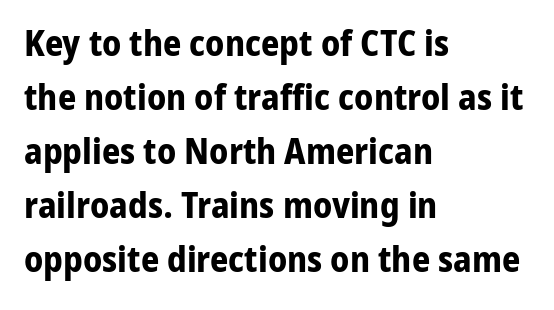
The image shows 36 px bold sans-serif type, upright; set left-aligned, normal line spacing (1.5x), normal letter spacing, not underlined; low stroke contrast and a medium x-height.
